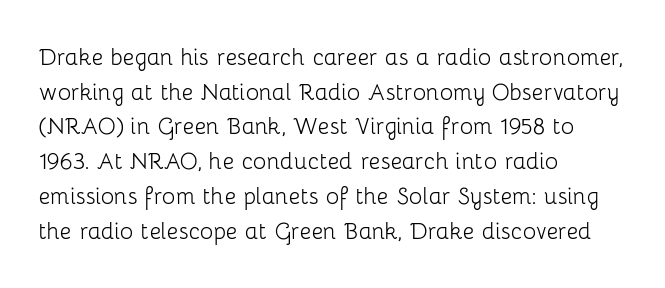
{"serif": "no", "italic": "no", "bold": "no", "weight": "light", "width": "normal", "stroke_contrast": "low", "x_height": "medium", "monospaced": "no", "underline": "no", "align": "left", "line_spacing_ratio": 1.24, "letter_spacing": "normal", "letter_spacing_em": 0.0, "glyph_px": 28}
